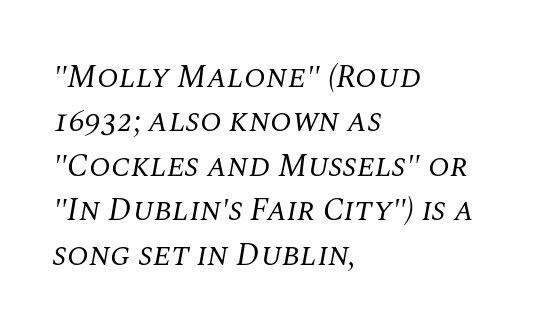
Q: Is the text bold? A: No.
Q: Is the text italic (slanted)? A: Yes, it leans right by about 10 degrees.
Q: Is the typeface a serif or a sans-serif typeface? A: Serif.
Q: Is the text underlined? A: No.
Q: How is the paragraph aligned? A: Left-aligned.
Q: Is the spacing between letters normal or unusually wide? A: Normal.
Q: Is the spacing between lines tight, normal or loose? A: Normal.
Q: Width (condensed, normal, or wide)? A: Normal.
Q: Stroke contrast? A: Medium.
Q: x-height? A: Large.
Q: Monospaced? A: No.
